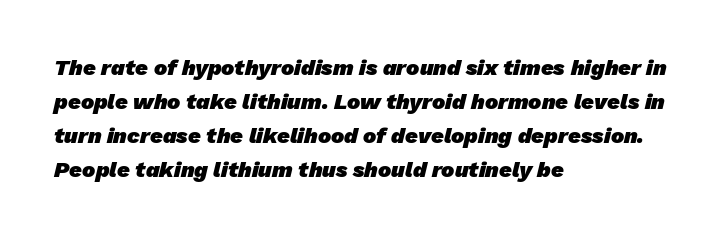
Q: Is the text bold? A: Yes.
Q: Is the text underlined? A: No.
Q: How is the paragraph aligned? A: Left-aligned.
Q: Is the spacing between letters normal or unusually wide? A: Normal.
Q: Is the spacing between lines tight, normal or loose? A: Normal.
